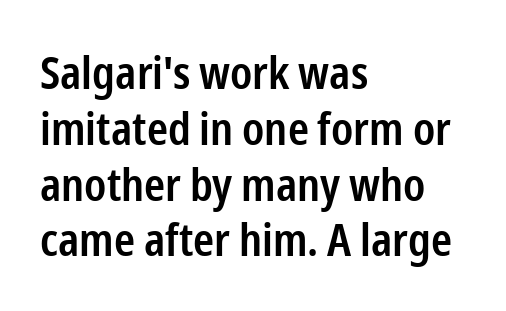
Italic: no, the glyphs are upright roman. How are the letters spaced? Ordinarily, with no added tracking. Teacher's note: observe the even left margin — that is flush-left alignment. Check the space under the baseline: it is left empty. Typographically, this falls in the sans-serif category. Typesetter's note: demi weight, one step under bold.
